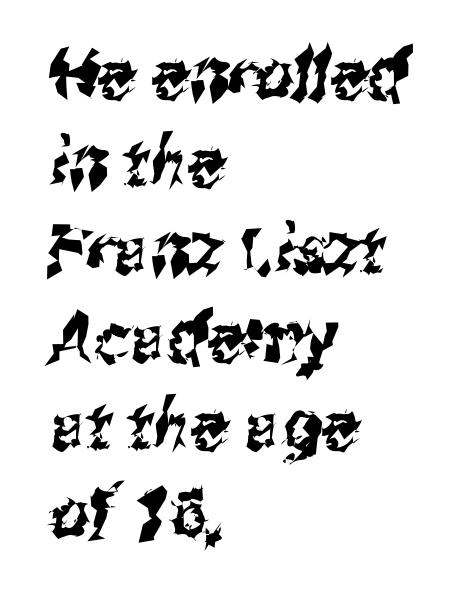
A typesetter would call this proportional, since set widths differ per character. These lines are set flush left with a ragged right edge. Clear beneath every line of the passage. Default kerning and tracking; the words read as compact shapes. This sample uses a sans-serif face. The leading is moderate, giving the passage an even texture.
